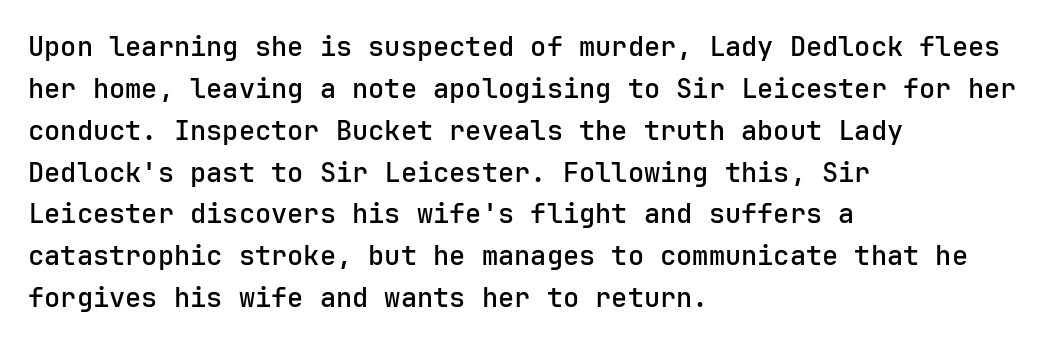
The image shows 27 px text type, upright; set left-aligned, normal line spacing (1.55x), normal letter spacing, not underlined.
